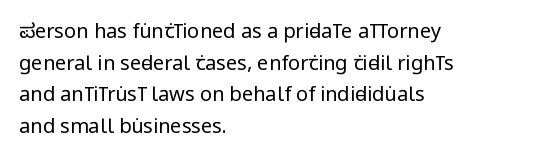
{"italic": "no", "bold": "no", "underline": "no", "align": "left", "line_spacing": "normal", "line_spacing_ratio": 1.58, "letter_spacing": "normal", "letter_spacing_em": 0.0, "glyph_px": 20}
